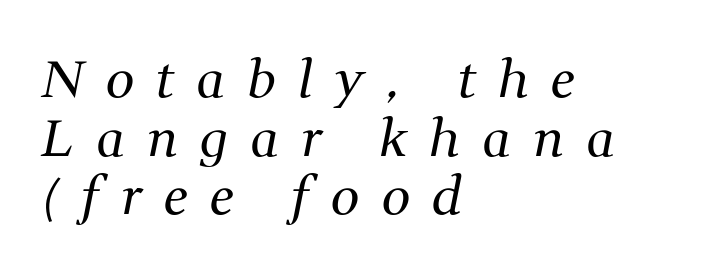
The designer dialed line spacing down below the default. The letters carry serifs — small finishing strokes at the ends of their stems. In terms of posture, this sample is oblique. Spacing verdict: proportional, widths tailored to each character. Counters stay open thanks to moderate or lighter strokes.
